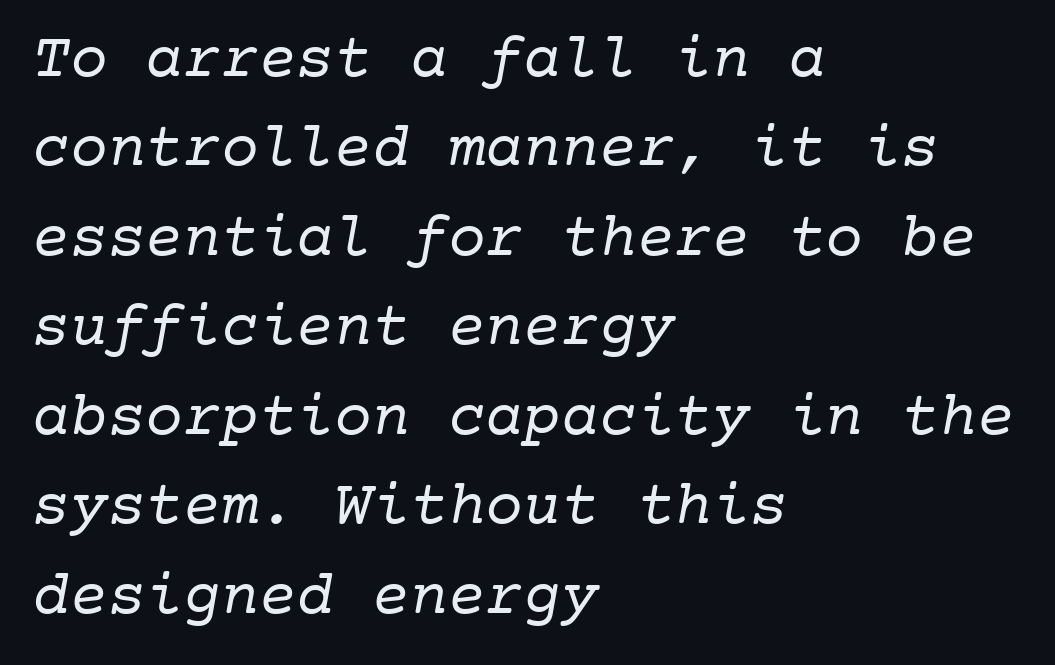
The image shows 63 px regular-weight serif type, monospaced; set left-aligned, normal line spacing (1.42x), normal letter spacing, not underlined; low stroke contrast and a medium x-height.
